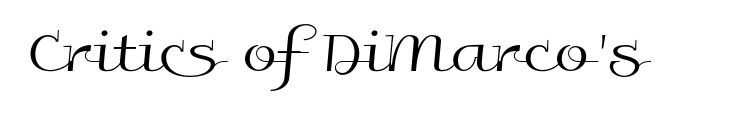
The image shows 64 px regular-weight, wide sans-serif type, upright; set normal letter spacing, not underlined; a medium x-height.
